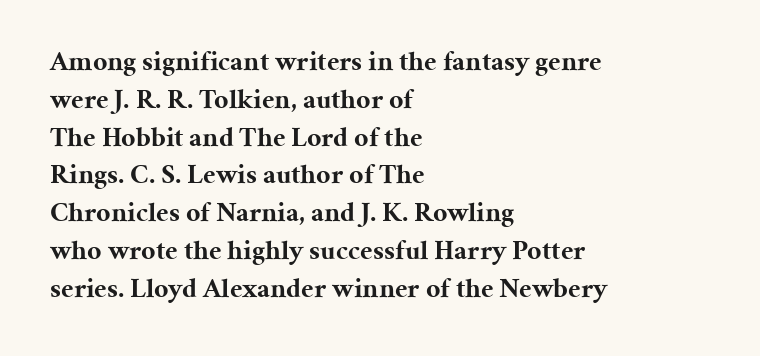
Descender tails drop into unmarked territory. Regarding leading, the lines here are spaced in the standard way. Is there any slant? The stems are plumb. Each letter's strokes conclude with small projecting serifs. Varying glyph widths throughout — classic text-font behaviour. A student would call this left alignment; a typographer would say flush left, rag right.
